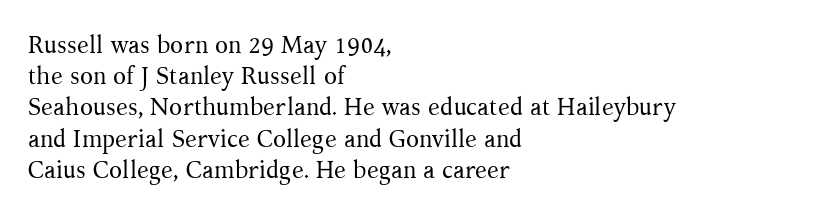
Q: Is the text bold? A: No.
Q: Is the text italic (slanted)? A: No, it is upright.
Q: Is the text underlined? A: No.
Q: How is the paragraph aligned? A: Left-aligned.
Q: Is the spacing between letters normal or unusually wide? A: Normal.
Q: Is the spacing between lines tight, normal or loose? A: Normal.
